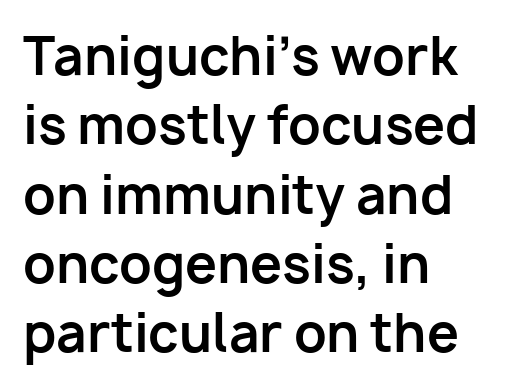
The image shows 51 px bold sans-serif type, upright; set left-aligned, normal line spacing (1.36x), normal letter spacing, not underlined; low stroke contrast and a medium x-height.
